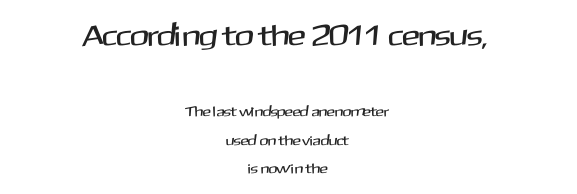
Q: Is the text italic (slanted)? A: No, it is upright.
Q: Is the typeface a serif or a sans-serif typeface? A: Sans-serif.
Q: Is the text underlined? A: No.
Q: How is the paragraph aligned? A: Centered.
Q: Is the spacing between letters normal or unusually wide? A: Normal.
Q: Is the spacing between lines tight, normal or loose? A: Loose.
Q: Which block of text is set in a larger size, the first (top) or the second (bottom)? A: The first (top) one.
Q: Width (condensed, normal, or wide)? A: Normal.
Q: Stroke contrast? A: Medium.
Q: x-height? A: Medium.
Q: Monospaced? A: No.
